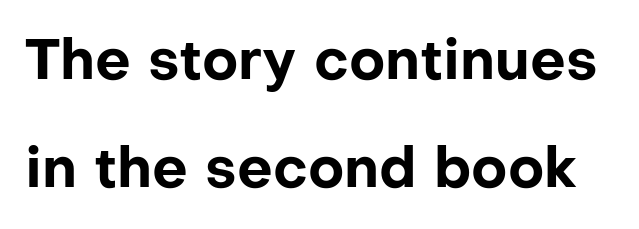
{"serif": "no", "italic": "no", "bold": "yes", "weight": "bold", "width": "normal", "stroke_contrast": "low", "x_height": "medium", "monospaced": "no", "underline": "no", "line_spacing": "loose", "line_spacing_ratio": 1.93, "letter_spacing": "normal", "letter_spacing_em": 0.0, "glyph_px": 56}
